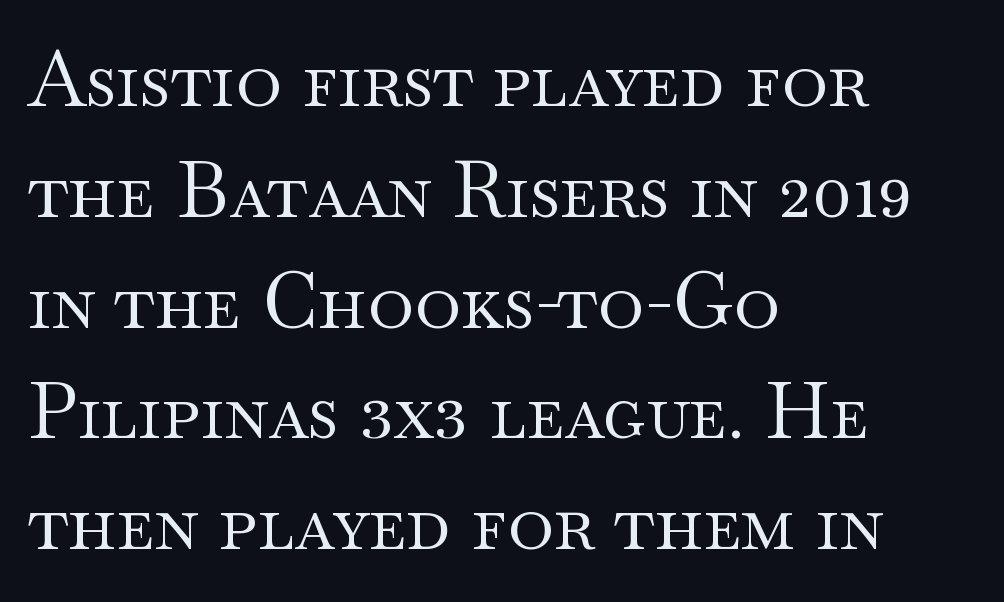
Descenders are the only things crossing below the line. Unbolded letterforms with no extra heft. Yep, those are serifs on the letters. What stands out about the letter spacing? Nothing — it is the standard amount. The ragged edge is on the right, which tells us the setting is flush left. Note the varied advance widths — an 'i' is clearly narrower than an 'm'.
